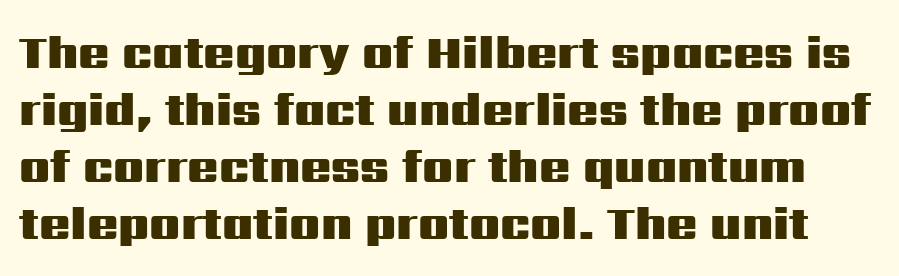
The image shows 46 px heavy, wide sans-serif type, upright; set line spacing 1.24x, normal letter spacing, not underlined; medium stroke contrast and a medium x-height.
